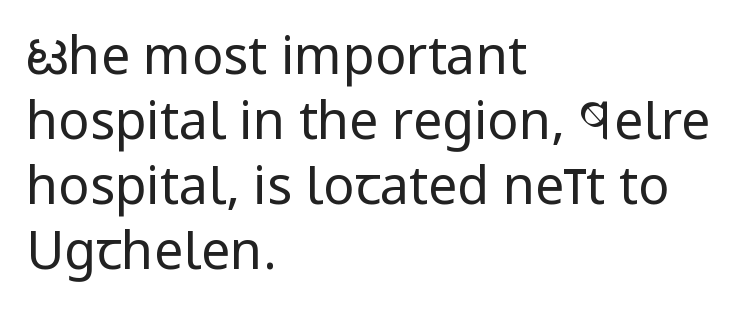
Q: Is the text bold? A: No.
Q: Is the text italic (slanted)? A: No, it is upright.
Q: Is the typeface a serif or a sans-serif typeface? A: Sans-serif.
Q: Is the text underlined? A: No.
Q: How is the paragraph aligned? A: Left-aligned.
Q: Is the spacing between letters normal or unusually wide? A: Normal.
Q: Is the spacing between lines tight, normal or loose? A: Normal.
Q: Width (condensed, normal, or wide)? A: Condensed.
Q: Stroke contrast? A: Low.
Q: x-height? A: Large.
Q: Monospaced? A: No.
